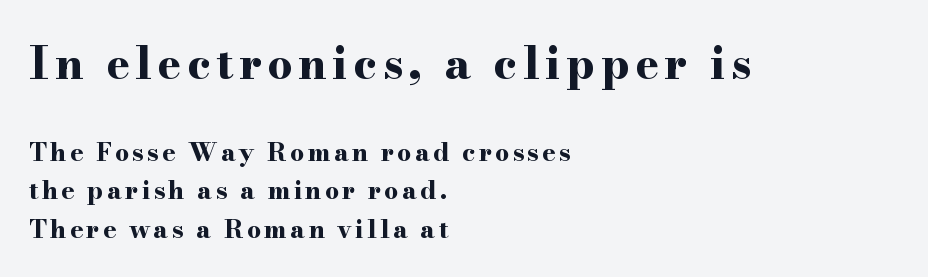
In terms of posture, this sample is upright. A typesetter would call this leading conventional body-copy spacing. A serif font was chosen for this passage. The initial chunk of copy outweighs the following chunk in type size. Is this a fixed-width face? No — the glyphs have proportional, varying widths. A classic flush-left, rag-right setting is used for this passage.
